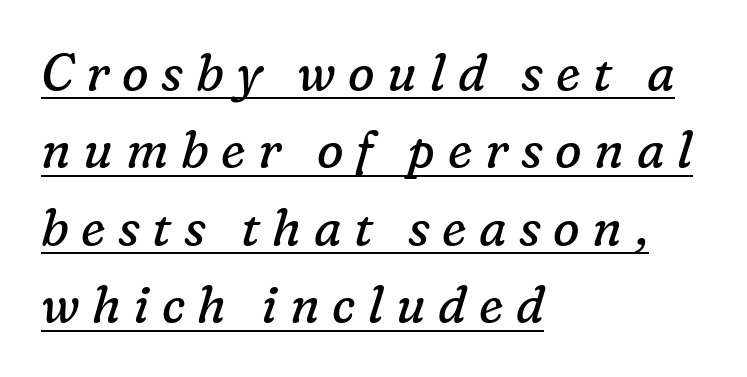
{"serif": "yes", "italic": "yes", "lean": "right", "slant_degrees": 16, "bold": "no", "weight": "regular", "width": "normal", "stroke_contrast": "low", "x_height": "medium", "monospaced": "no", "underline": "yes", "align": "left", "line_spacing": "normal", "line_spacing_ratio": 1.55, "letter_spacing": "wide", "letter_spacing_em": 0.25, "glyph_px": 50}
